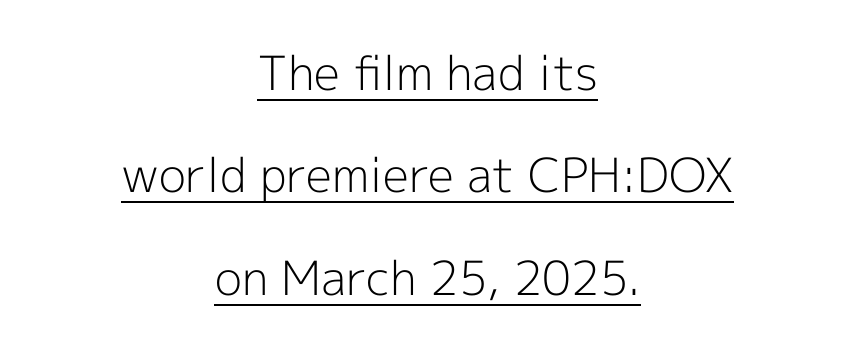
{"serif": "no", "italic": "no", "bold": "no", "weight": "light", "width": "normal", "x_height": "medium", "monospaced": "no", "underline": "yes", "align": "center", "line_spacing": "loose", "line_spacing_ratio": 2.18, "letter_spacing": "normal", "letter_spacing_em": 0.0, "glyph_px": 47}
